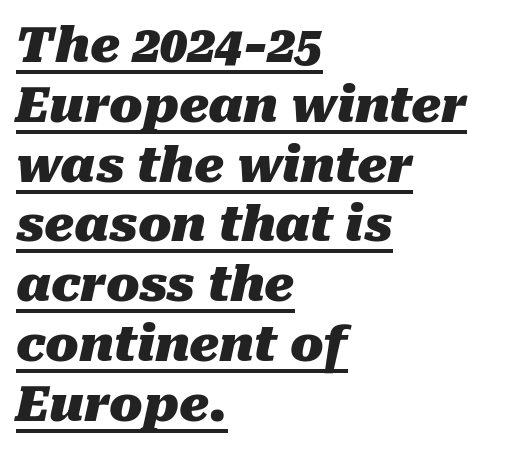
The image shows 49 px heavy type, italic (leaning right); set left-aligned, line spacing 1.22x, normal letter spacing, underlined; medium stroke contrast and a medium x-height.
